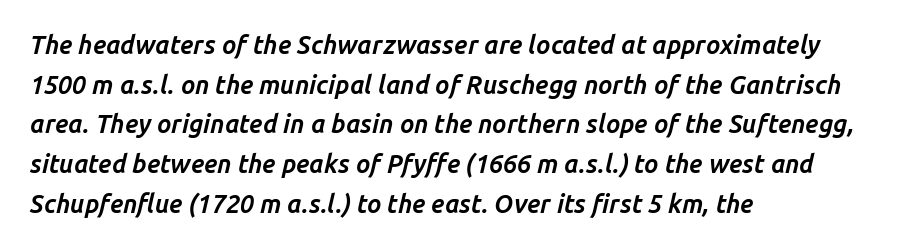
Q: Is the text bold? A: Yes.
Q: Is the text italic (slanted)? A: Yes, it leans right by about 14 degrees.
Q: Is the text underlined? A: No.
Q: How is the paragraph aligned? A: Left-aligned.
Q: Is the spacing between letters normal or unusually wide? A: Normal.
Q: Is the spacing between lines tight, normal or loose? A: Normal.
